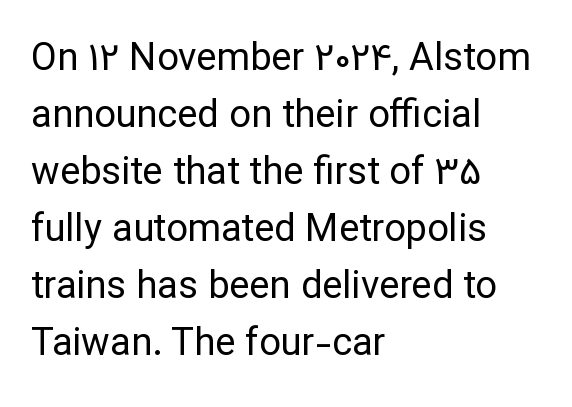
Q: Is the text bold? A: No.
Q: Is the text italic (slanted)? A: No, it is upright.
Q: Is the typeface a serif or a sans-serif typeface? A: Sans-serif.
Q: Is the text underlined? A: No.
Q: How is the paragraph aligned? A: Left-aligned.
Q: Is the spacing between letters normal or unusually wide? A: Normal.
Q: Is the spacing between lines tight, normal or loose? A: Normal.
Q: Width (condensed, normal, or wide)? A: Normal.
Q: Stroke contrast? A: Low.
Q: x-height? A: Medium.
Q: Monospaced? A: No.
